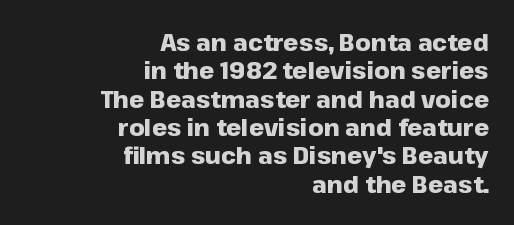
The image shows 24 px bold type, upright; set right-aligned, line spacing 1.18x, normal letter spacing, not underlined.
